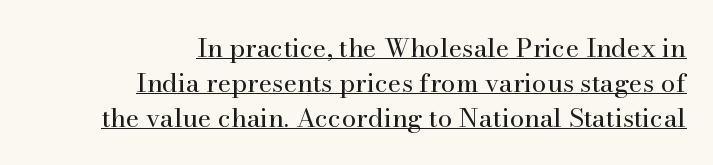
Q: Is the text bold? A: No.
Q: Is the text italic (slanted)? A: No, it is upright.
Q: Is the text underlined? A: Yes.
Q: How is the paragraph aligned? A: Right-aligned.
Q: Is the spacing between letters normal or unusually wide? A: Normal.
Q: Is the spacing between lines tight, normal or loose? A: Normal.
